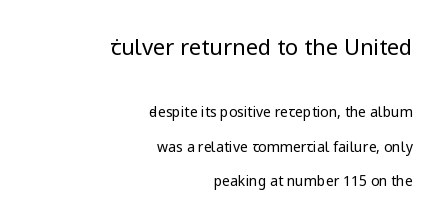
The image shows 22 px text type, upright; set right-aligned, loose line spacing (2.45x), normal letter spacing, not underlined; the first (top) block is 1.57x larger.
